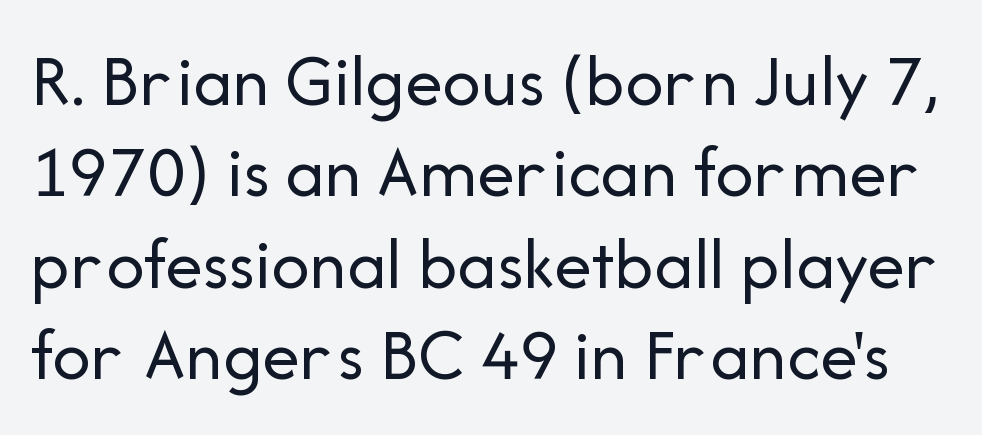
The image shows 75 px regular-weight sans-serif type, upright; set line spacing 1.22x, normal letter spacing, not underlined; low stroke contrast and a medium x-height.
